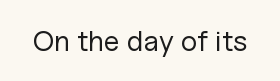
The image shows 29 px regular-weight sans-serif type, upright; set normal letter spacing, not underlined; low stroke contrast and a medium x-height.
